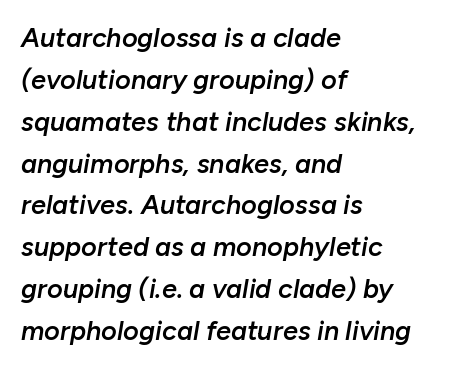
Q: Is the text bold? A: Semi-bold.
Q: Is the text italic (slanted)? A: Yes, it leans right by about 10 degrees.
Q: Is the text underlined? A: No.
Q: How is the paragraph aligned? A: Left-aligned.
Q: Is the spacing between letters normal or unusually wide? A: Normal.
Q: Is the spacing between lines tight, normal or loose? A: Normal.
